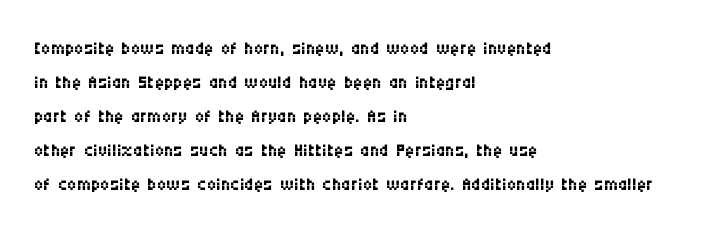
Q: Is the text bold? A: No.
Q: Is the text italic (slanted)? A: No, it is upright.
Q: Is the text underlined? A: No.
Q: How is the paragraph aligned? A: Left-aligned.
Q: Is the spacing between letters normal or unusually wide? A: Normal.
Q: Is the spacing between lines tight, normal or loose? A: Normal.
